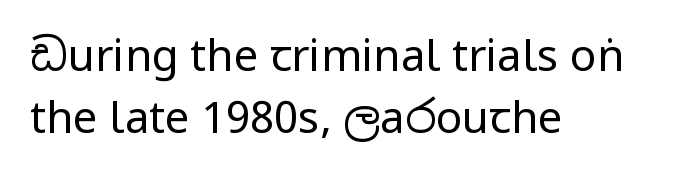
The image shows 44 px regular-weight, condensed sans-serif type, upright; set left-aligned, normal line spacing (1.42x), normal letter spacing, not underlined; low stroke contrast and a large x-height.
